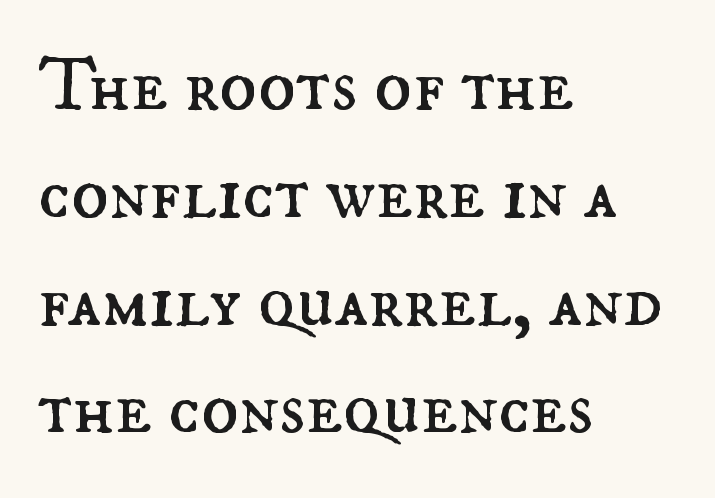
{"italic": "no", "bold": "no", "weight": "regular", "width": "normal", "stroke_contrast": "medium", "x_height": "small", "monospaced": "no", "underline": "no", "align": "left", "line_spacing": "normal", "line_spacing_ratio": 1.4, "letter_spacing": "normal", "letter_spacing_em": 0.0, "glyph_px": 77}
